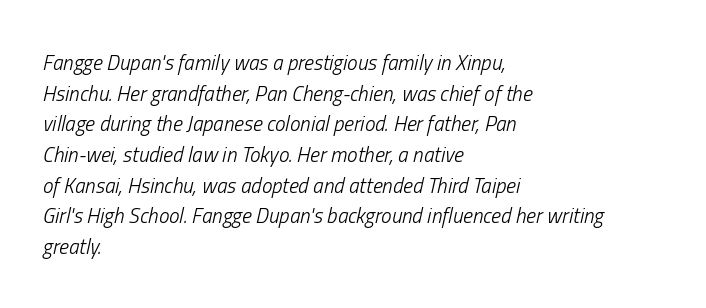
{"italic": "yes", "lean": "right", "slant_degrees": 13, "bold": "no", "underline": "no", "align": "left", "line_spacing": "normal", "line_spacing_ratio": 1.46, "letter_spacing": "normal", "letter_spacing_em": 0.0, "glyph_px": 21}
